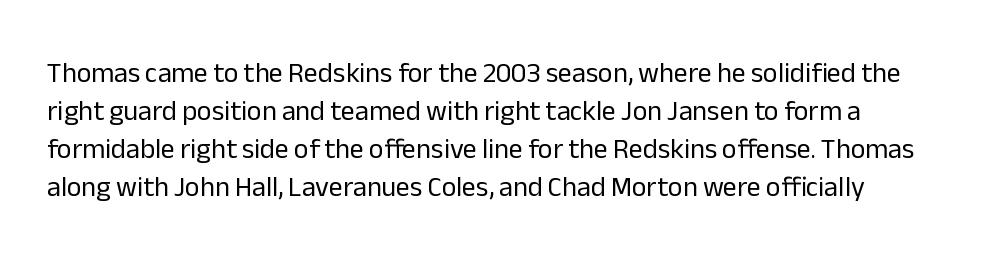
Q: Is the text bold? A: No.
Q: Is the text italic (slanted)? A: No, it is upright.
Q: Is the typeface a serif or a sans-serif typeface? A: Sans-serif.
Q: Is the text underlined? A: No.
Q: How is the paragraph aligned? A: Left-aligned.
Q: Is the spacing between letters normal or unusually wide? A: Normal.
Q: Is the spacing between lines tight, normal or loose? A: Normal.
Q: Width (condensed, normal, or wide)? A: Normal.
Q: Stroke contrast? A: Low.
Q: x-height? A: Medium.
Q: Monospaced? A: No.
